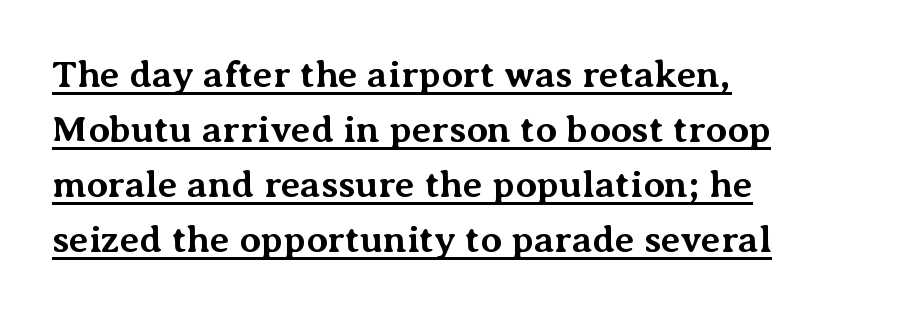
Q: Is the text bold? A: Yes.
Q: Is the text italic (slanted)? A: No, it is upright.
Q: Is the typeface a serif or a sans-serif typeface? A: Serif.
Q: Is the text underlined? A: Yes.
Q: How is the paragraph aligned? A: Left-aligned.
Q: Is the spacing between letters normal or unusually wide? A: Normal.
Q: Is the spacing between lines tight, normal or loose? A: Normal.
Q: Width (condensed, normal, or wide)? A: Normal.
Q: Stroke contrast? A: Medium.
Q: x-height? A: Medium.
Q: Monospaced? A: No.
